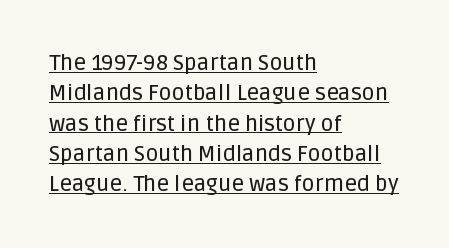
Leftover space on each line is placed entirely after the last word. The lines sit at an ordinary, default distance from one another. Characters remain perfectly vertical along every line. The line texture is even and compact thanks to regular tracking.
